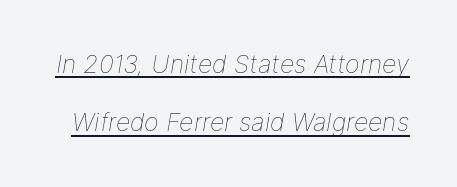
Letter spacing: default. Stems and bowls with no extra thickness — not bold. A typesetter would call this leading open, well beyond the default. Notice how the stems are inclined rather than vertical — that's the hallmark of italics. Somebody hit Ctrl+U on this one — the words are underlined.
